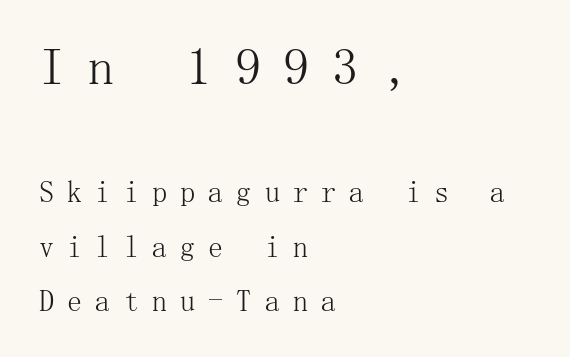
The image shows 52 px light serif type, upright; set left-aligned, line spacing 1.82x, unusually wide letter spacing (+0.44 em), not underlined; the first (top) block is 1.73x larger; medium stroke contrast and a medium x-height.
